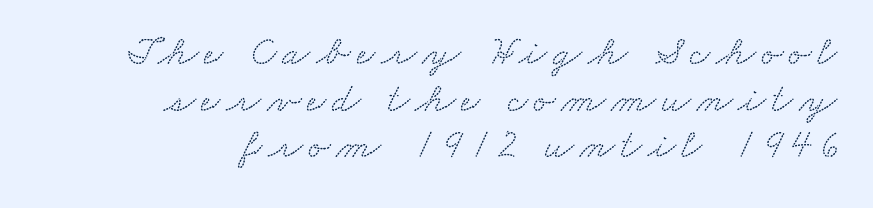
Q: Is the typeface a serif or a sans-serif typeface? A: Serif.
Q: Is the text underlined? A: No.
Q: How is the paragraph aligned? A: Right-aligned.
Q: Is the spacing between lines tight, normal or loose? A: Tight.
Q: Width (condensed, normal, or wide)? A: Wide.
Q: Stroke contrast? A: Low.
Q: x-height? A: Small.
Q: Monospaced? A: No.
